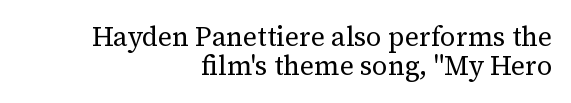
{"italic": "no", "bold": "no", "underline": "no", "align": "right", "line_spacing": "tight", "line_spacing_ratio": 1.06, "letter_spacing": "normal", "letter_spacing_em": 0.0, "glyph_px": 27}
